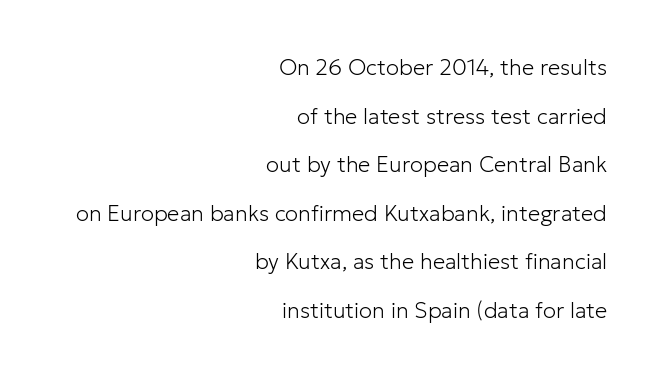
{"italic": "no", "bold": "no", "underline": "no", "align": "right", "line_spacing": "loose", "line_spacing_ratio": 2.21, "letter_spacing": "normal", "letter_spacing_em": 0.0, "glyph_px": 22}
